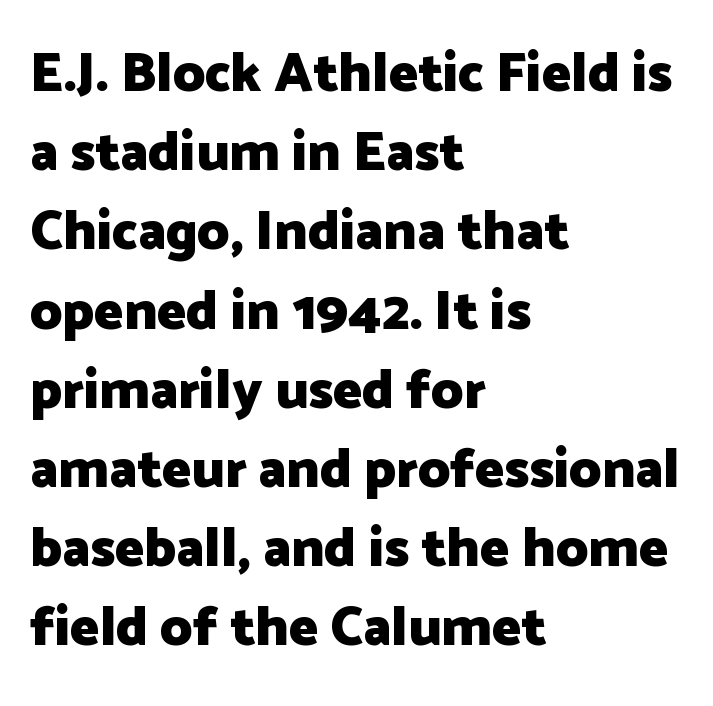
The image shows 55 px heavy sans-serif type, upright; set left-aligned, normal line spacing (1.44x), normal letter spacing, not underlined; low stroke contrast and a medium x-height.
